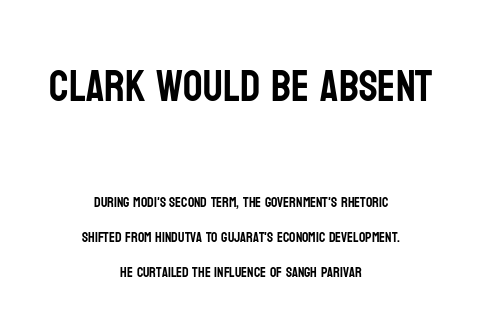
{"serif": "no", "italic": "no", "width": "condensed", "stroke_contrast": "low", "x_height": "large", "monospaced": "no", "underline": "no", "align": "center", "line_spacing": "loose", "line_spacing_ratio": 2.49, "letter_spacing": "normal", "letter_spacing_em": 0.0, "larger_block": "first", "size_ratio": 3.07, "glyph_px": 43}
